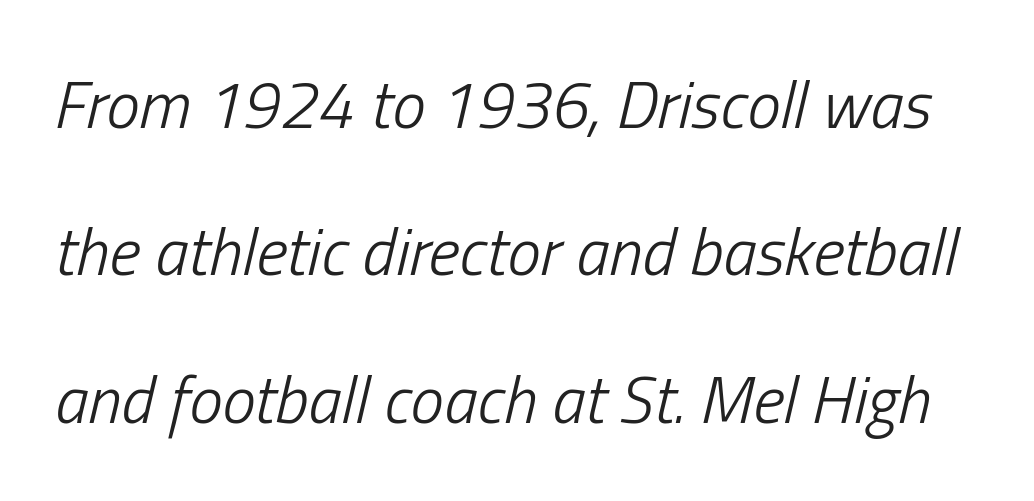
The image shows 67 px light, condensed type, italic (leaning right); set loose line spacing (2.2x), normal letter spacing, not underlined; low stroke contrast and a medium x-height.
